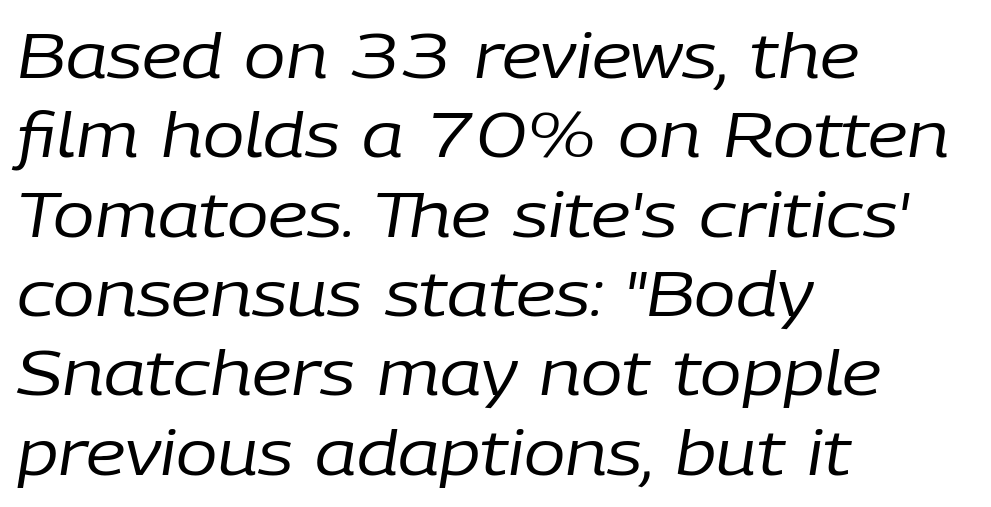
Q: Is the text bold? A: No.
Q: Is the text italic (slanted)? A: Yes, it leans right by about 9 degrees.
Q: Is the text underlined? A: No.
Q: How is the paragraph aligned? A: Left-aligned.
Q: Is the spacing between letters normal or unusually wide? A: Normal.
Q: Is the spacing between lines tight, normal or loose? A: Normal.
Q: Width (condensed, normal, or wide)? A: Normal.
Q: Stroke contrast? A: Low.
Q: x-height? A: Medium.
Q: Monospaced? A: No.
